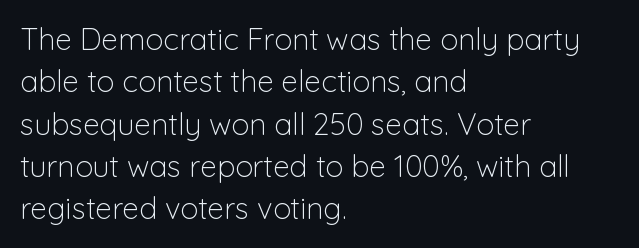
{"serif": "no", "italic": "no", "bold": "no", "weight": "light", "width": "normal", "stroke_contrast": "low", "x_height": "medium", "monospaced": "no", "underline": "no", "align": "left", "line_spacing": "normal", "line_spacing_ratio": 1.41, "letter_spacing": "normal", "letter_spacing_em": 0.0, "glyph_px": 30}
